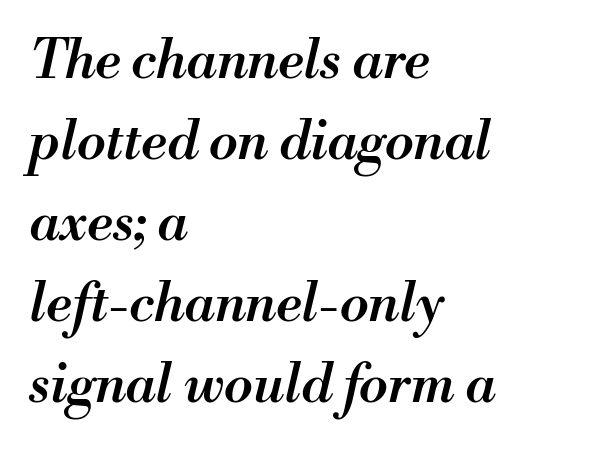
The image shows 53 px semibold type, italic (leaning right); set left-aligned, normal line spacing (1.53x), normal letter spacing, not underlined; medium stroke contrast and a small x-height.
